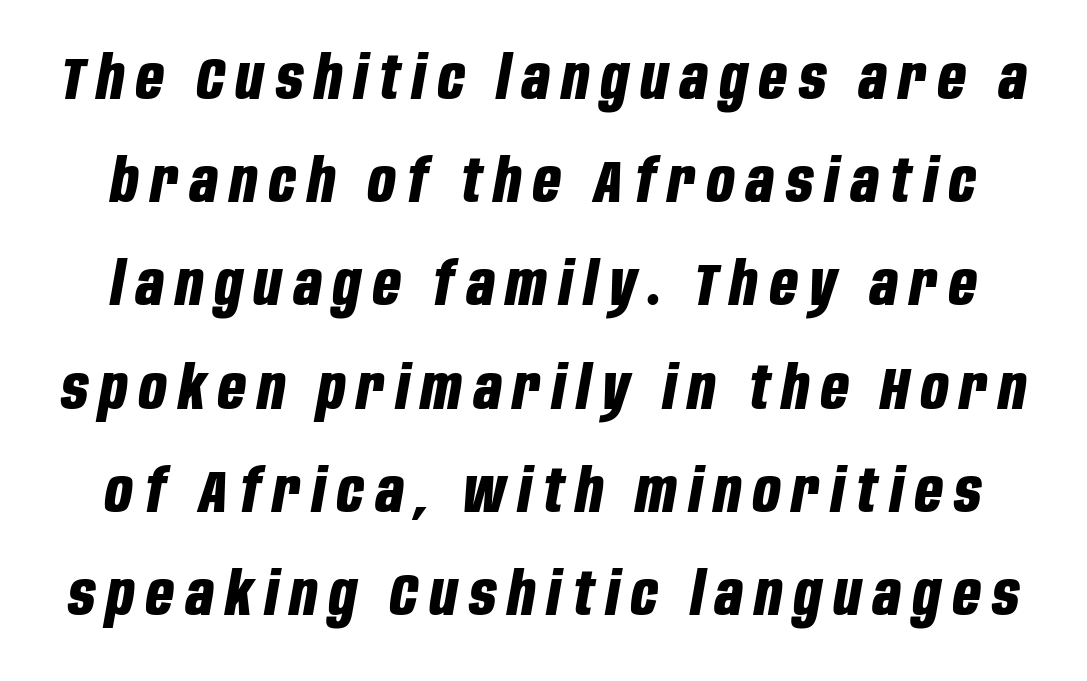
{"italic": "yes", "lean": "right", "slant_degrees": 10, "bold": "yes", "weight": "bold", "width": "condensed", "stroke_contrast": "low", "x_height": "large", "monospaced": "no", "underline": "no", "line_spacing_ratio": 1.72, "letter_spacing": "wide", "letter_spacing_em": 0.2, "glyph_px": 60}
